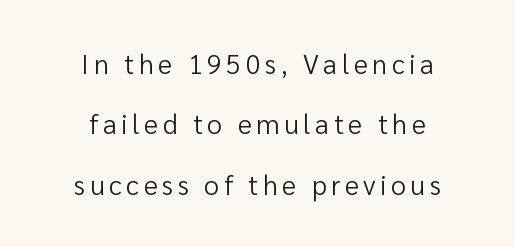
{"italic": "no", "bold": "no", "underline": "no", "align": "center", "line_spacing": "loose", "line_spacing_ratio": 2.24, "glyph_px": 27}
